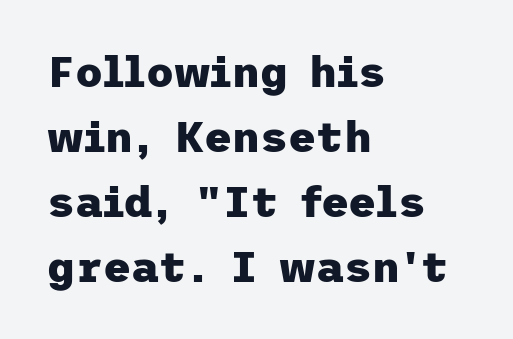
{"serif": "no", "italic": "no", "bold": "yes", "weight": "heavy", "width": "normal", "stroke_contrast": "low", "x_height": "medium", "underline": "no", "align": "left", "line_spacing": "normal", "line_spacing_ratio": 1.51, "letter_spacing": "normal", "letter_spacing_em": 0.0, "glyph_px": 43}
